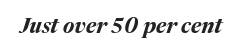
Spacing between characters is what you'd get straight out of the box. How heavy is the stroke? Heavy — this is a bold. Lines of text with bare space underneath. A typesetter would mark this as italic.
